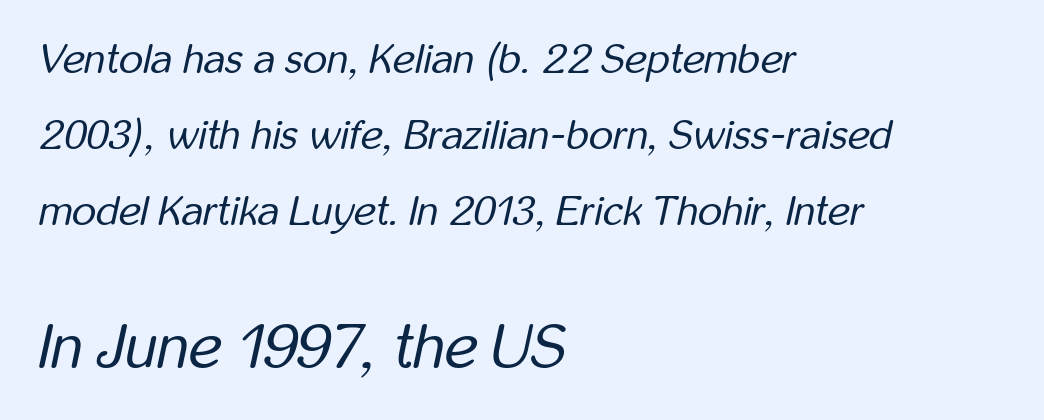
The image shows 63 px regular-weight, condensed type, italic (leaning right); set left-aligned, line spacing 1.81x, normal letter spacing, not underlined; the second (bottom) block is 1.5x larger; low stroke contrast and a medium x-height.
